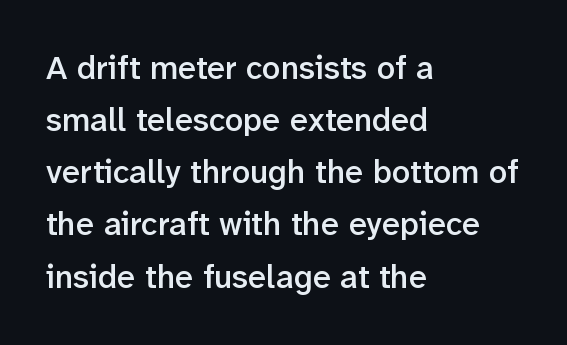
Q: Is the text bold? A: Semi-bold.
Q: Is the text italic (slanted)? A: No, it is upright.
Q: Is the typeface a serif or a sans-serif typeface? A: Sans-serif.
Q: Is the text underlined? A: No.
Q: How is the paragraph aligned? A: Left-aligned.
Q: Is the spacing between letters normal or unusually wide? A: Normal.
Q: Is the spacing between lines tight, normal or loose? A: Normal.
Q: Width (condensed, normal, or wide)? A: Normal.
Q: Stroke contrast? A: Low.
Q: x-height? A: Medium.
Q: Monospaced? A: No.
